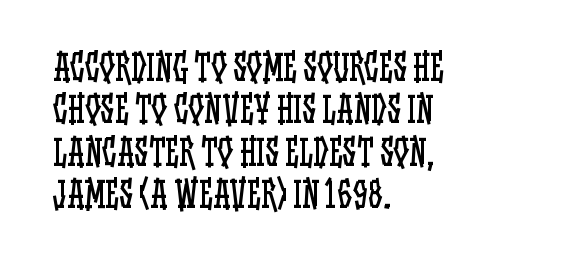
{"italic": "no", "bold": "no", "weight": "regular", "width": "condensed", "stroke_contrast": "low", "x_height": "large", "monospaced": "no", "underline": "no", "align": "left", "line_spacing_ratio": 1.21, "letter_spacing": "normal", "letter_spacing_em": 0.0, "glyph_px": 35}
